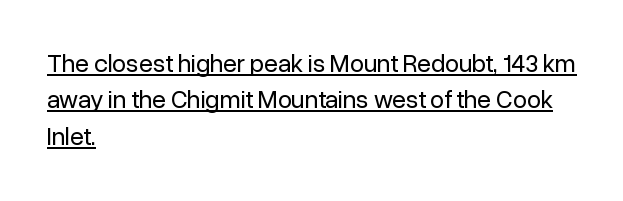
On a weight scale, this lands at 450 or below. A roman cut, with each character standing at attention. Notice how the passage keeps a crisp vertical edge on the left only. Nothing unusual about the tracking: characters are spaced as the font intends. A rule runs beneath these lines of type. Vertical spacing — default.
